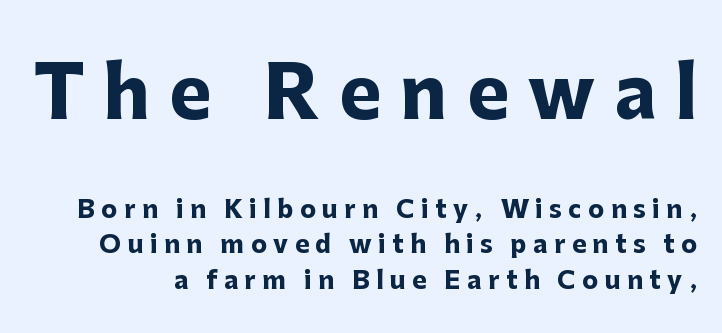
Q: Is the text bold? A: Yes.
Q: Is the text italic (slanted)? A: No, it is upright.
Q: Is the typeface a serif or a sans-serif typeface? A: Sans-serif.
Q: Is the text underlined? A: No.
Q: Is the spacing between letters normal or unusually wide? A: Unusually wide.
Q: Is the spacing between lines tight, normal or loose? A: Normal.
Q: Which block of text is set in a larger size, the first (top) or the second (bottom)? A: The first (top) one.
Q: Width (condensed, normal, or wide)? A: Normal.
Q: Stroke contrast? A: Low.
Q: x-height? A: Medium.
Q: Monospaced? A: No.
